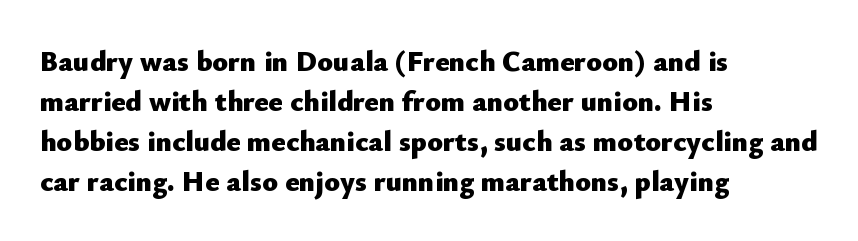
The image shows 29 px heavy sans-serif type, upright; set left-aligned, normal line spacing (1.38x), normal letter spacing, not underlined; low stroke contrast and a small x-height.
